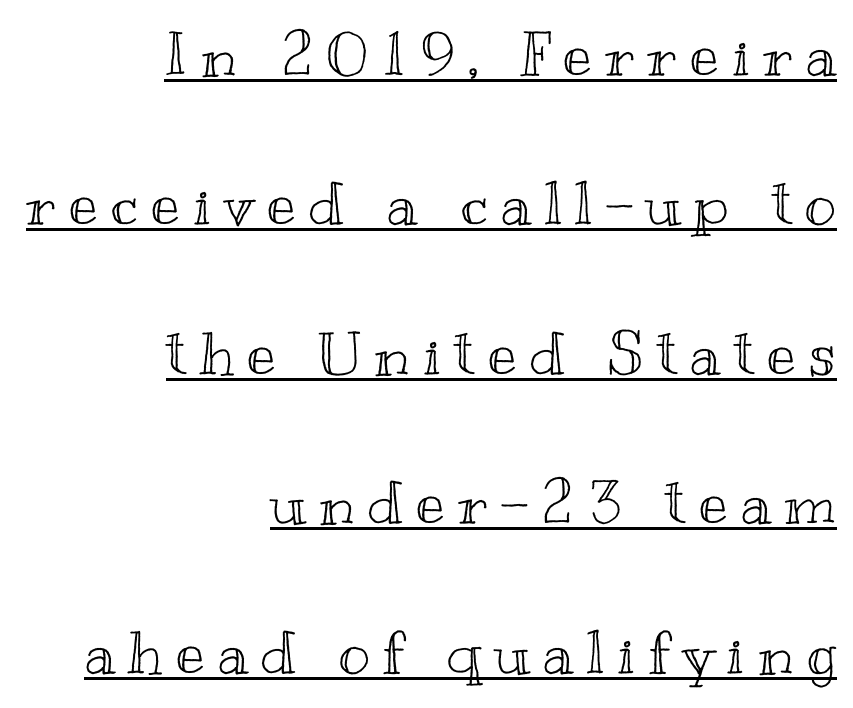
Q: Is the text italic (slanted)? A: No, it is upright.
Q: Is the text underlined? A: Yes.
Q: How is the paragraph aligned? A: Right-aligned.
Q: Is the spacing between letters normal or unusually wide? A: Unusually wide.
Q: Is the spacing between lines tight, normal or loose? A: Loose.
Q: Width (condensed, normal, or wide)? A: Wide.
Q: x-height? A: Small.
Q: Monospaced? A: No.
